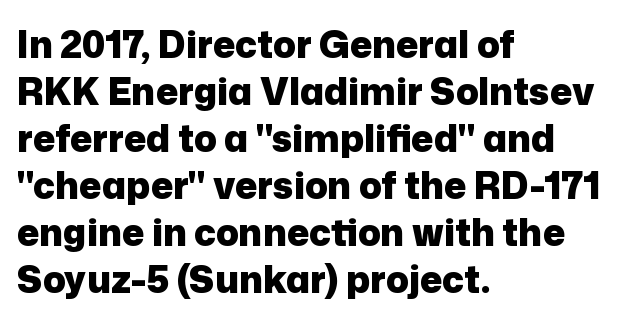
The strip under each line holds only bare page. Characters remain perfectly vertical along every line. Is this a sans? Yes — the strokes have no serifs. The letterforms sit shoulder to shoulder at normal distance. Pretty heavy lettering here — definitely bold.
